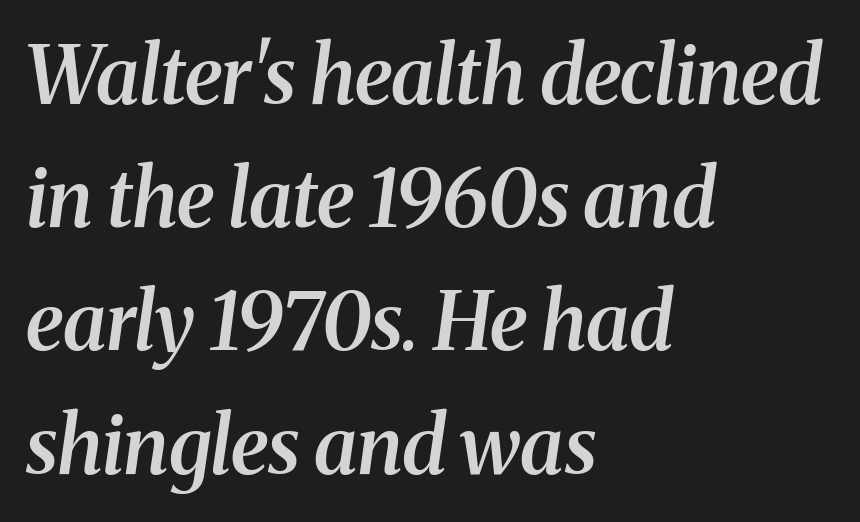
{"serif": "yes", "italic": "yes", "lean": "right", "slant_degrees": 8, "bold": "semi", "weight": "semibold", "width": "normal", "stroke_contrast": "medium", "x_height": "medium", "monospaced": "no", "underline": "no", "align": "left", "line_spacing": "normal", "line_spacing_ratio": 1.56, "letter_spacing": "normal", "letter_spacing_em": 0.0, "glyph_px": 79}
